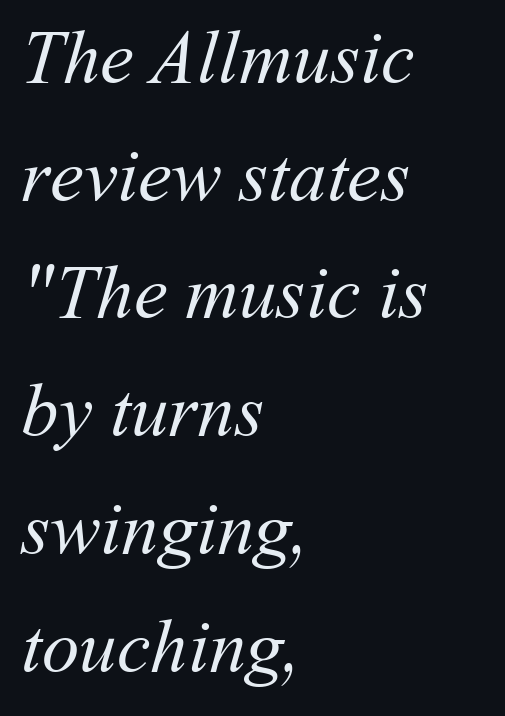
Q: Is the text bold? A: No.
Q: Is the text underlined? A: No.
Q: How is the paragraph aligned? A: Left-aligned.
Q: Is the spacing between letters normal or unusually wide? A: Normal.
Q: Is the spacing between lines tight, normal or loose? A: Normal.
Q: Width (condensed, normal, or wide)? A: Normal.
Q: Stroke contrast? A: Medium.
Q: x-height? A: Medium.
Q: Monospaced? A: No.
